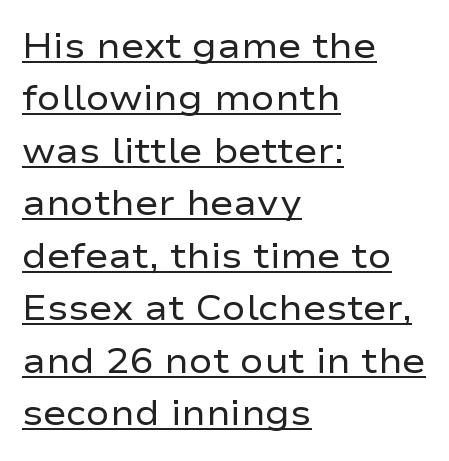
Q: Is the text bold? A: No.
Q: Is the text italic (slanted)? A: No, it is upright.
Q: Is the typeface a serif or a sans-serif typeface? A: Sans-serif.
Q: Is the text underlined? A: Yes.
Q: How is the paragraph aligned? A: Left-aligned.
Q: Is the spacing between letters normal or unusually wide? A: Normal.
Q: Is the spacing between lines tight, normal or loose? A: Normal.
Q: Width (condensed, normal, or wide)? A: Wide.
Q: Stroke contrast? A: Low.
Q: x-height? A: Medium.
Q: Monospaced? A: No.
